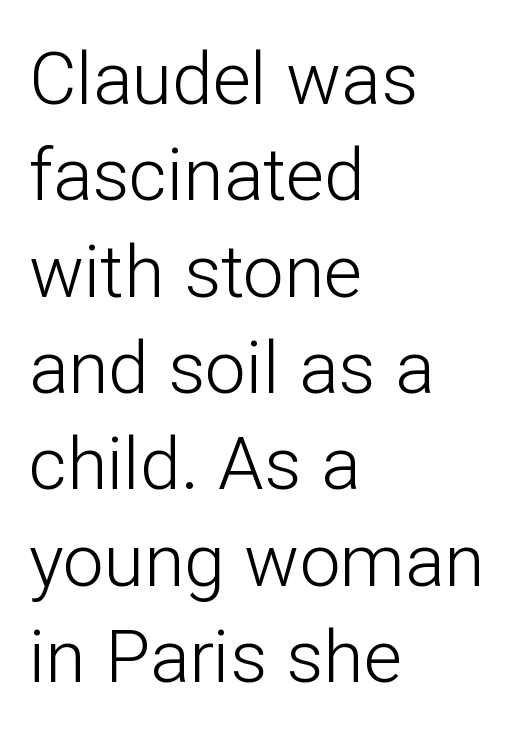
{"serif": "no", "italic": "no", "bold": "no", "weight": "light", "width": "normal", "stroke_contrast": "low", "x_height": "medium", "monospaced": "no", "underline": "no", "align": "left", "line_spacing": "normal", "line_spacing_ratio": 1.32, "letter_spacing": "normal", "letter_spacing_em": 0.0, "glyph_px": 73}
